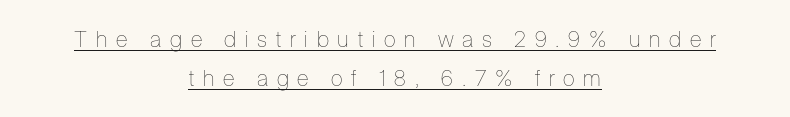
Both edges are ragged and mirror each other, which tells us the setting is centered. Underlined type. The letters stand upright; this is a roman face. The tracking reads as deliberately expanded to a designer's eye. Weight: not bold — regular or lighter.
